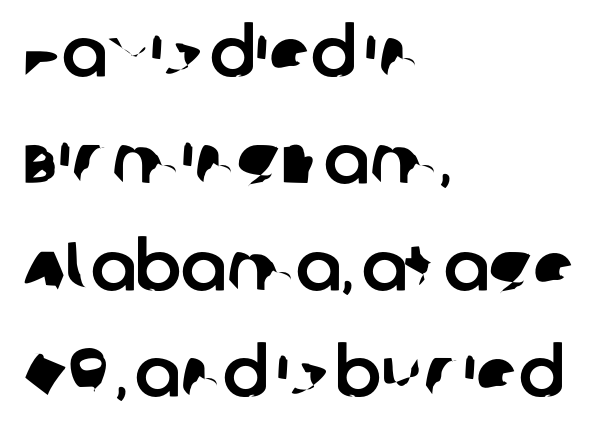
{"serif": "no", "width": "normal", "stroke_contrast": "low", "x_height": "large", "monospaced": "no", "underline": "no", "align": "left", "line_spacing": "normal", "line_spacing_ratio": 1.57, "letter_spacing": "normal", "letter_spacing_em": 0.0, "glyph_px": 68}
